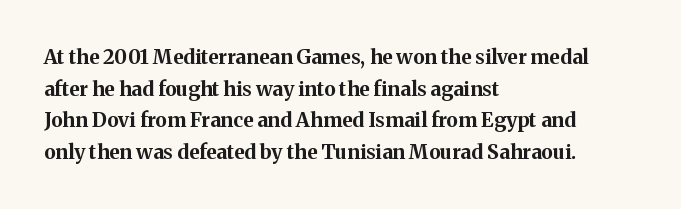
Q: Is the text bold? A: Yes.
Q: Is the text italic (slanted)? A: No, it is upright.
Q: Is the text underlined? A: No.
Q: How is the paragraph aligned? A: Left-aligned.
Q: Is the spacing between letters normal or unusually wide? A: Normal.
Q: Is the spacing between lines tight, normal or loose? A: Normal.
